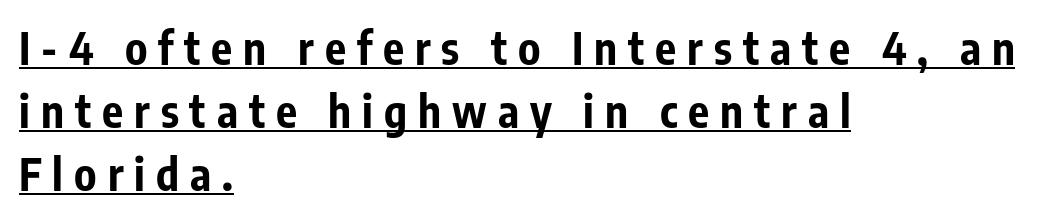
{"serif": "no", "italic": "no", "bold": "yes", "weight": "bold", "width": "condensed", "stroke_contrast": "low", "x_height": "medium", "monospaced": "no", "underline": "yes", "align": "left", "line_spacing": "normal", "line_spacing_ratio": 1.43, "letter_spacing": "wide", "letter_spacing_em": 0.25, "glyph_px": 44}
